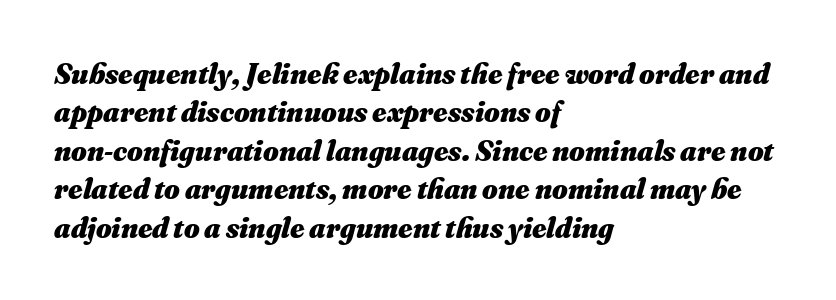
{"italic": "yes", "lean": "right", "slant_degrees": 16, "bold": "yes", "weight": "heavy", "width": "normal", "stroke_contrast": "medium", "x_height": "small", "monospaced": "no", "underline": "no", "align": "left", "line_spacing": "normal", "line_spacing_ratio": 1.28, "letter_spacing": "normal", "letter_spacing_em": 0.0, "glyph_px": 30}
